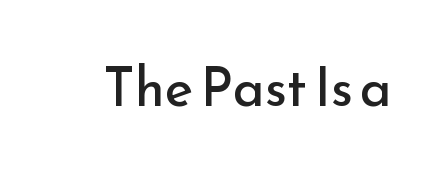
The image shows 54 px regular-weight sans-serif type, upright; set normal letter spacing, not underlined; low stroke contrast and a small x-height.
